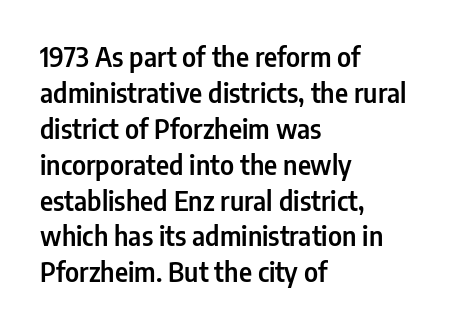
{"italic": "no", "underline": "no", "align": "left", "line_spacing": "normal", "line_spacing_ratio": 1.38, "letter_spacing": "normal", "letter_spacing_em": 0.0, "glyph_px": 26}
